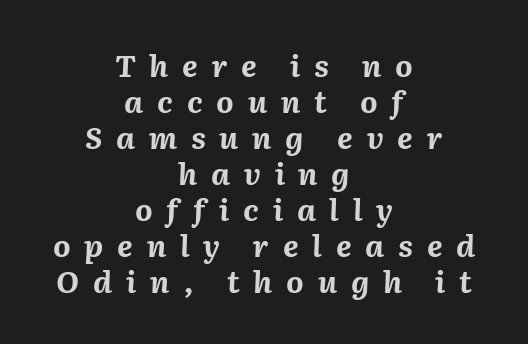
Q: Is the text bold? A: Yes.
Q: Is the text italic (slanted)? A: Yes, it leans right by about 2 degrees.
Q: Is the text underlined? A: No.
Q: How is the paragraph aligned? A: Centered.
Q: Is the spacing between letters normal or unusually wide? A: Unusually wide.
Q: Width (condensed, normal, or wide)? A: Normal.
Q: Stroke contrast? A: Medium.
Q: x-height? A: Medium.
Q: Monospaced? A: No.
